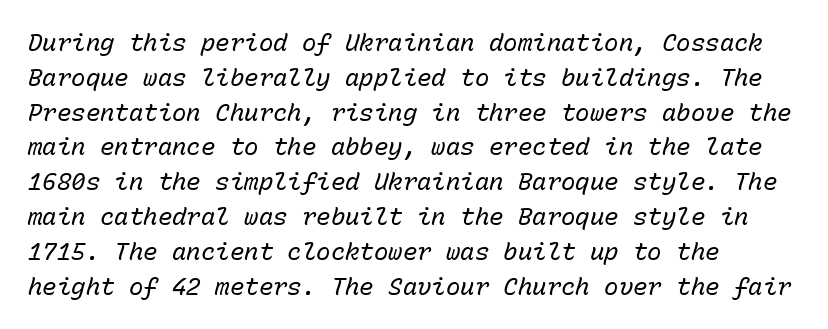
Whoever set this chose a conventional vertical rhythm. No heavy texture on the line: the type isn't bold. The whole block is typeset with a tilt. Quick note: underline off. Which margin do the lines hug? The left one — the right edge is uneven.
